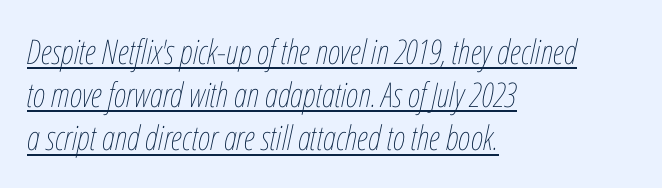
Slant detected: the letters are inclined. Think of a printed novel: that variable character pitch is what you see here. The lettering is marked with a stroke running underneath it. The rag falls on the right side of this text block. Letters have the restrained weight of plain body copy at most.
